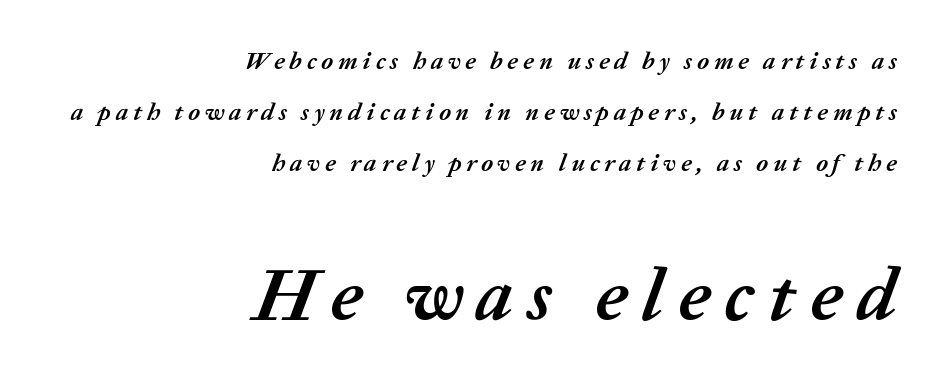
The text block is weighted toward the right margin, trailing off unevenly leftward. Size hierarchy here favors the trailing block over the leading one. Just letters on the line, the space beneath them empty. Each letter keeps its own natural width here, so spacing adapts to shape. A typesetter would mark this as italic.
